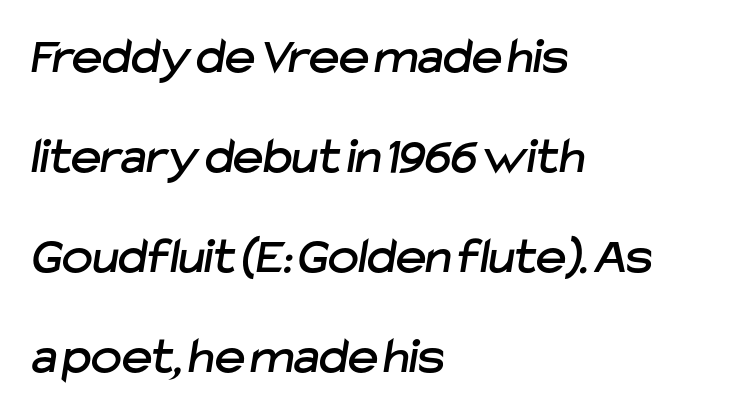
Look at the bottom of the vertical strokes: they stop flat, with no serifs. Horizontal alignment here is leftward, the default for most running prose. Note the varied advance widths — an 'i' is clearly narrower than an 'm'. Honestly, the rows look like they've been pulled way apart. The baseline area is clear. You could call the tracking neutral — neither tight nor loose.
